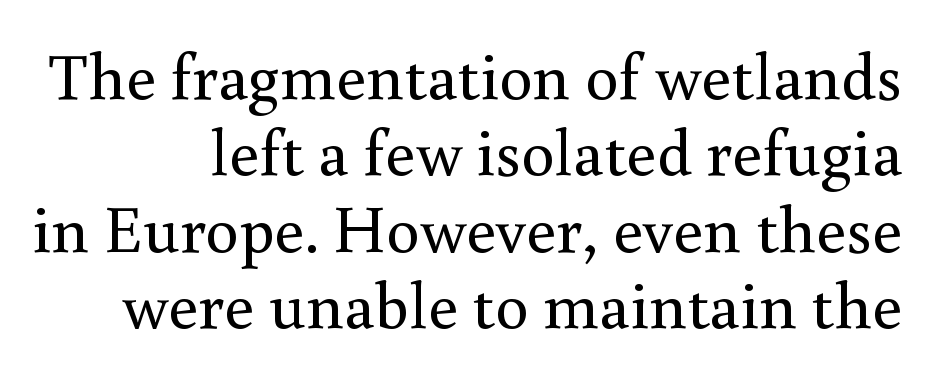
The image shows 67 px regular-weight serif type, upright; set right-aligned, tight line spacing (1.14x), normal letter spacing, not underlined; medium stroke contrast and a small x-height.
